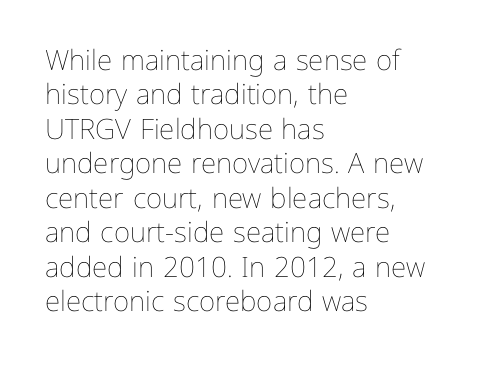
The image shows 28 px thin type, upright; set left-aligned, line spacing 1.23x, normal letter spacing, not underlined; low stroke contrast and a medium x-height.
